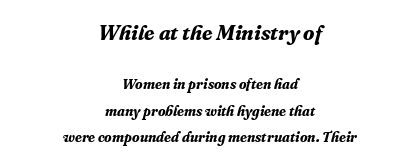
The image shows 21 px bold type, italic (leaning right); set centered, line spacing 1.89x, normal letter spacing, not underlined; the first (top) block is 1.5x larger.
